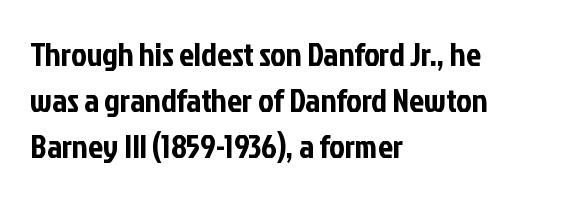
The rag falls on the right side of this text block. Unlike italic type, these characters show no tilt at all. Stroke terminals: plain, sans-serif. What's the leading like? Ordinary, nothing unusual. Character widths vary here, with narrow letters taking less room than wide ones. Underlining? Definitely not there.
